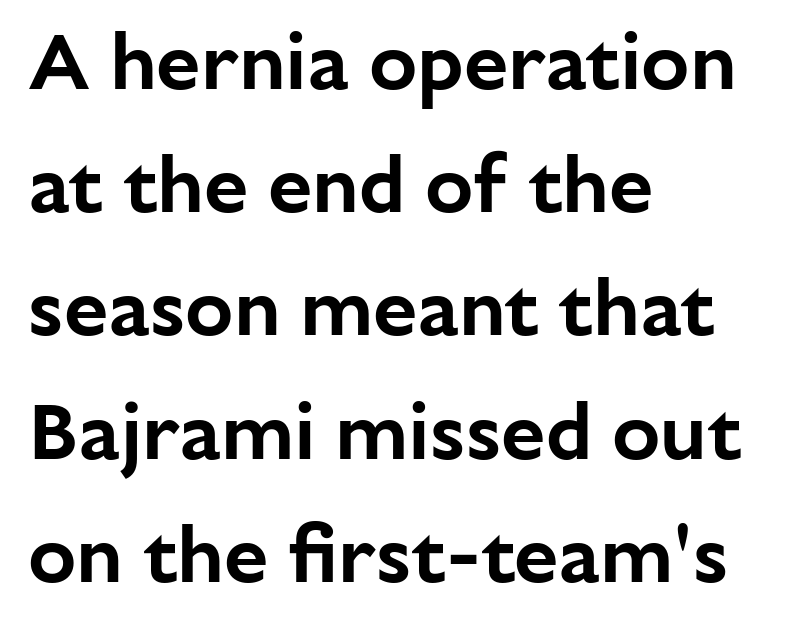
{"serif": "no", "italic": "no", "width": "normal", "stroke_contrast": "low", "x_height": "medium", "monospaced": "no", "underline": "no", "align": "left", "line_spacing": "normal", "line_spacing_ratio": 1.54, "letter_spacing": "normal", "letter_spacing_em": 0.0, "glyph_px": 80}
